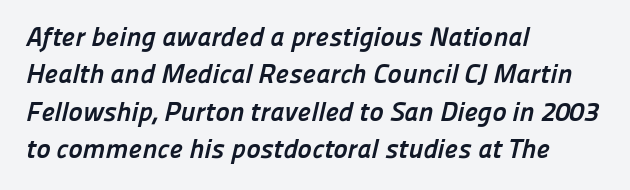
Q: Is the text bold? A: Yes.
Q: Is the text underlined? A: No.
Q: How is the paragraph aligned? A: Left-aligned.
Q: Is the spacing between letters normal or unusually wide? A: Normal.
Q: Is the spacing between lines tight, normal or loose? A: Normal.
